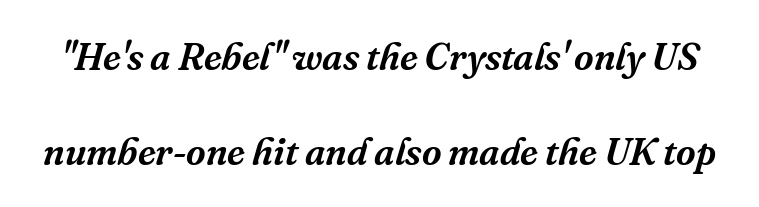
Inter-character spacing is left at the font's built-in metrics. The vertical gap from one line to the next is large. Decoration check: the copy has no underline. Note the varied advance widths — an 'i' is clearly narrower than an 'm'.
